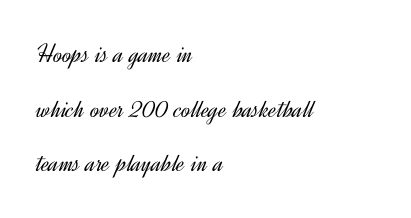
The image shows 27 px text type; set left-aligned, loose line spacing (2.02x), normal letter spacing, not underlined.
